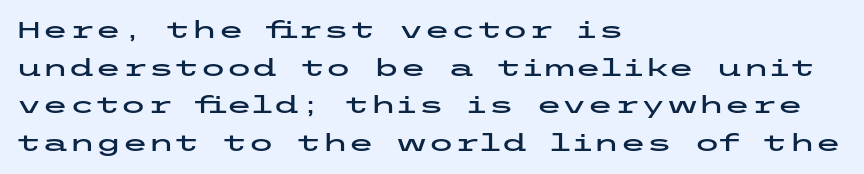
{"italic": "no", "underline": "no", "align": "left", "line_spacing": "normal", "line_spacing_ratio": 1.57, "letter_spacing": "normal", "letter_spacing_em": 0.0, "glyph_px": 24}
